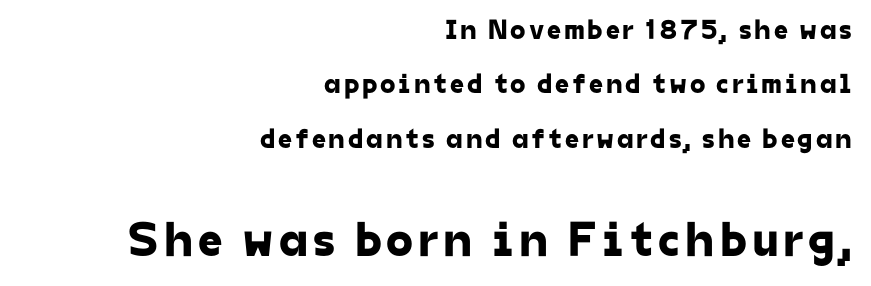
Leading is clearly above the norm, producing a sparse column. Reading top to bottom, the characters get bigger at the block break. Casual observation: everything's shoved over to the right. Unlike a traditional serif, this face leaves its strokes unadorned.
